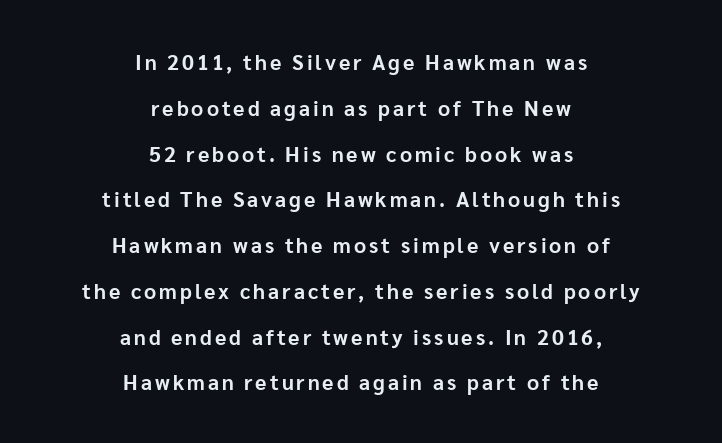
{"italic": "no", "bold": "yes", "underline": "no", "align": "center", "line_spacing": "loose", "line_spacing_ratio": 2.18, "glyph_px": 21}
